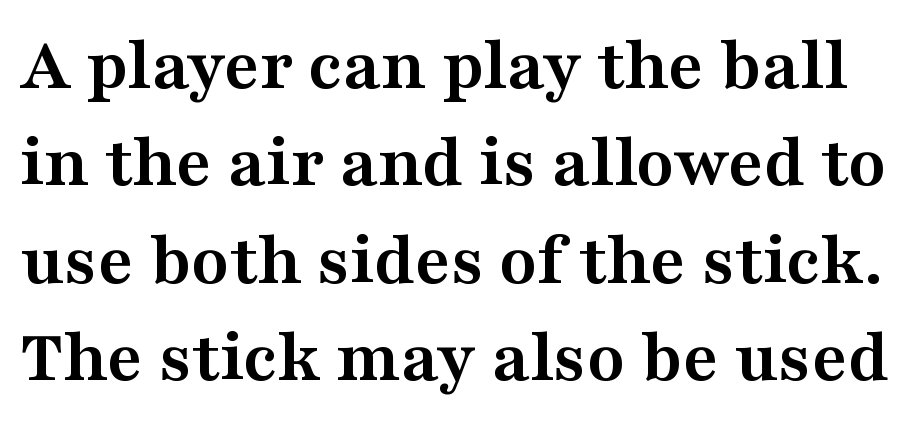
Baseline-to-baseline distance is the conventional proportion of letter height. Compared with an ordinary text face, these strokes are far heavier — a full bold. Serifs: yes, visible at the terminals of the letterforms. Characters remain perfectly vertical along every line. Honestly, the letter spacing is just normal — you wouldn't notice it. Here the designer chose a conventional face with non-uniform glyph widths.
